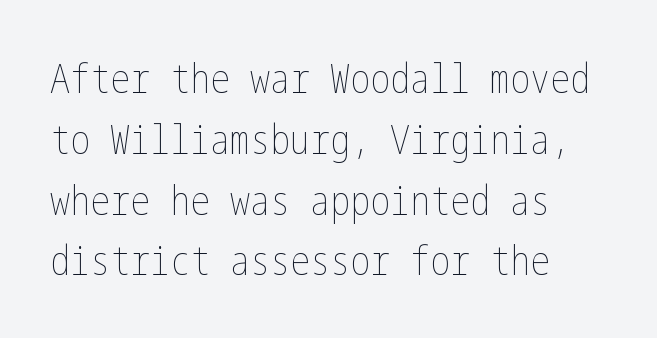
The image shows 40 px thin, condensed type, upright; set left-aligned, normal line spacing (1.52x), normal letter spacing, not underlined; low stroke contrast and a medium x-height.
